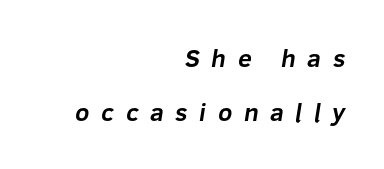
These words are printed bold, with thick strokes throughout. Each line ends at the same right margin while the left side varies. This rendering features lettering with no underline. One glance says open: line gaps are wider than usual. Tracking here is generous; glyphs stand well apart from one another.
